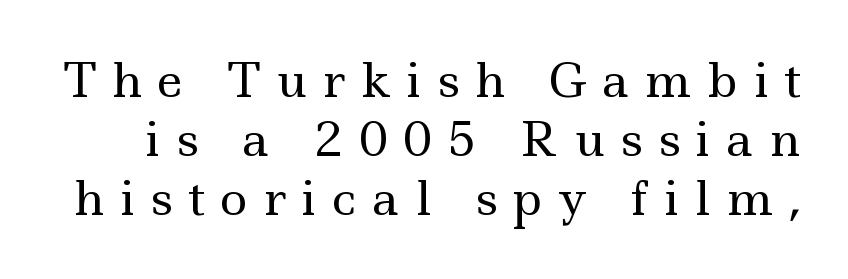
Q: Is the text bold? A: No.
Q: Is the text italic (slanted)? A: No, it is upright.
Q: Is the typeface a serif or a sans-serif typeface? A: Serif.
Q: Is the text underlined? A: No.
Q: Is the spacing between letters normal or unusually wide? A: Unusually wide.
Q: Is the spacing between lines tight, normal or loose? A: Normal.
Q: Width (condensed, normal, or wide)? A: Wide.
Q: x-height? A: Small.
Q: Monospaced? A: No.
